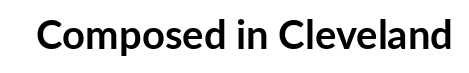
The image shows 40 px semibold sans-serif type, upright; set normal letter spacing, not underlined; low stroke contrast and a medium x-height.
